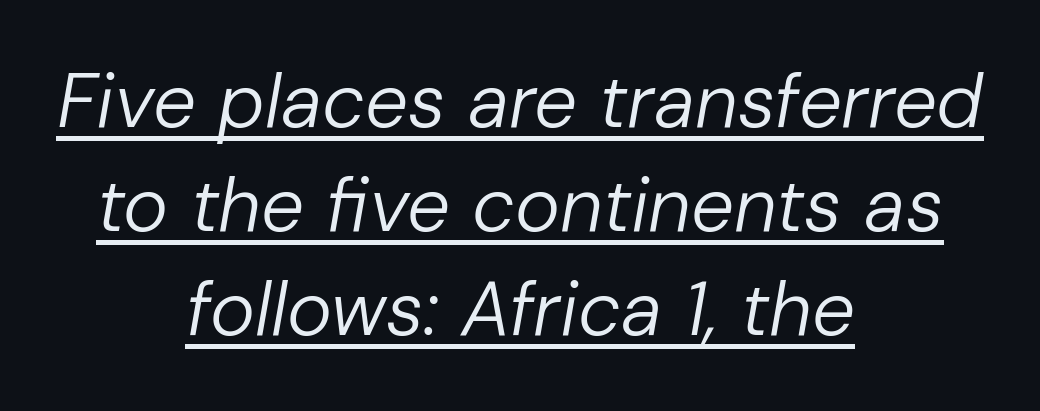
The image shows 76 px regular-weight type, italic (leaning right); set centered, normal line spacing (1.37x), normal letter spacing, underlined; low stroke contrast and a medium x-height.
